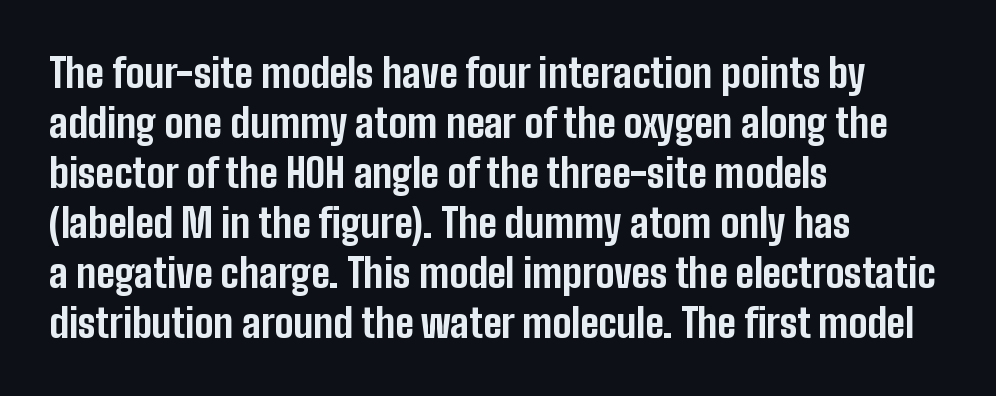
The image shows 39 px bold, condensed sans-serif type, upright; set left-aligned, normal line spacing (1.28x), normal letter spacing, not underlined; low stroke contrast and a medium x-height.
